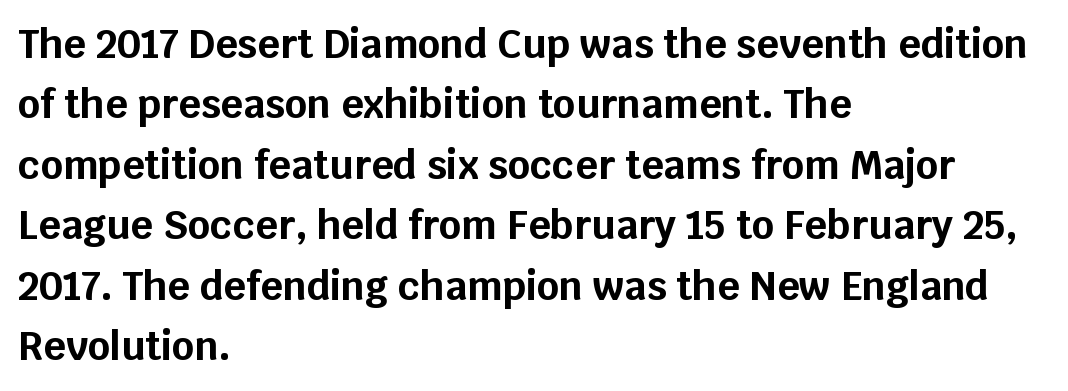
The horizontal fit of the characters is conventional and even. Its strokes are broad and dark, the hallmark of bold type. You could not count columns in this text — the font is proportionally spaced. Reading down the column, the eye jumps a familiar distance to each next line. The string is rendered with underlining switched off.
